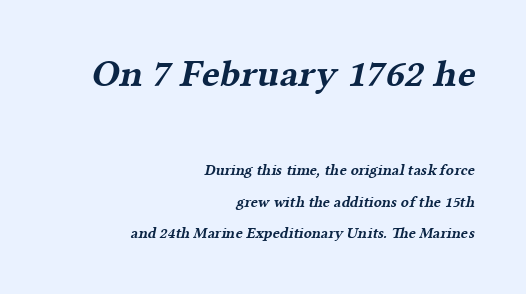
{"serif": "yes", "bold": "yes", "weight": "bold", "width": "wide", "stroke_contrast": "medium", "x_height": "medium", "monospaced": "no", "underline": "no", "align": "right", "line_spacing": "loose", "line_spacing_ratio": 2.08, "letter_spacing": "normal", "letter_spacing_em": 0.0, "larger_block": "first", "size_ratio": 2.53, "glyph_px": 38}
